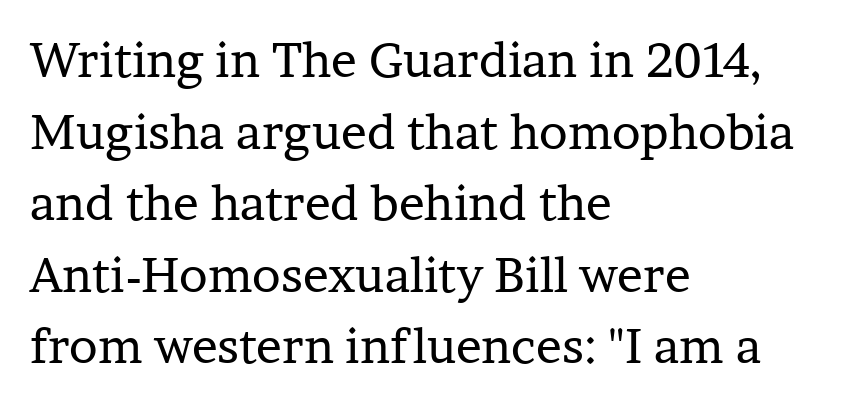
The image shows 48 px regular-weight serif type, upright; set left-aligned, normal line spacing (1.49x), normal letter spacing, not underlined; low stroke contrast and a medium x-height.
